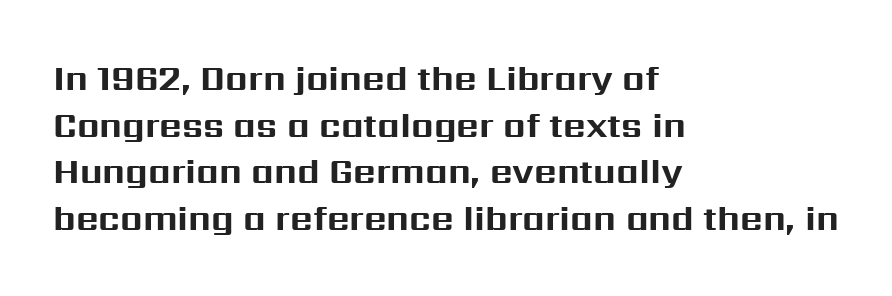
{"serif": "no", "italic": "no", "bold": "yes", "weight": "bold", "width": "normal", "stroke_contrast": "medium", "x_height": "medium", "monospaced": "no", "underline": "no", "align": "left", "line_spacing": "normal", "line_spacing_ratio": 1.33, "letter_spacing": "normal", "letter_spacing_em": 0.0, "glyph_px": 35}
